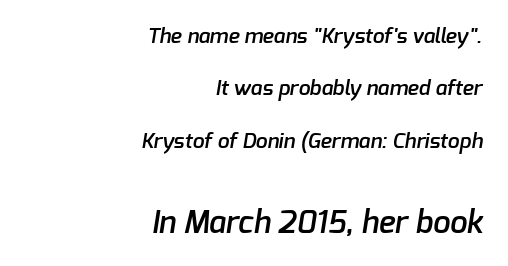
The image shows 31 px semibold sans-serif type; set right-aligned, loose line spacing (2.49x), normal letter spacing, not underlined; the second (bottom) block is 1.48x larger; low stroke contrast and a medium x-height.
